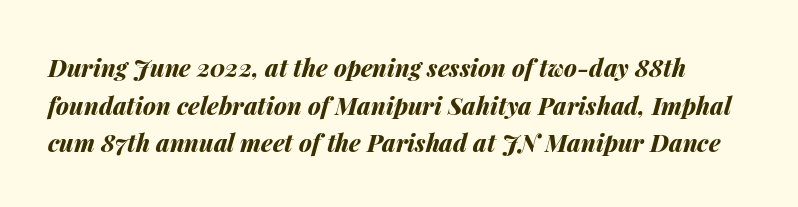
The space beneath each line is pristine and unruled. In terms of weight, the rendering is a true, heavy bold. There's an unmistakable incline to the writing here. Regarding leading, the lines here are spaced in the standard way. The face used here is rendered with its standard letterfit.
